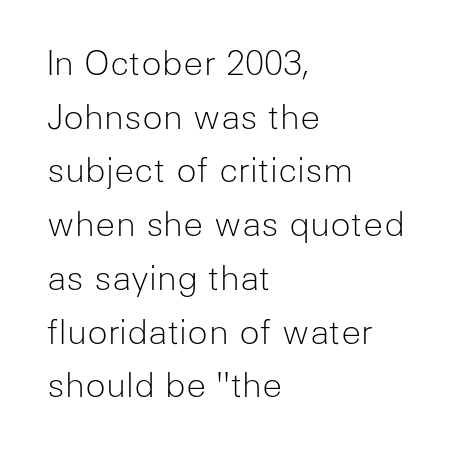
The image shows 34 px light sans-serif type, upright; set left-aligned, normal line spacing (1.58x), normal letter spacing, not underlined; low stroke contrast and a medium x-height.
